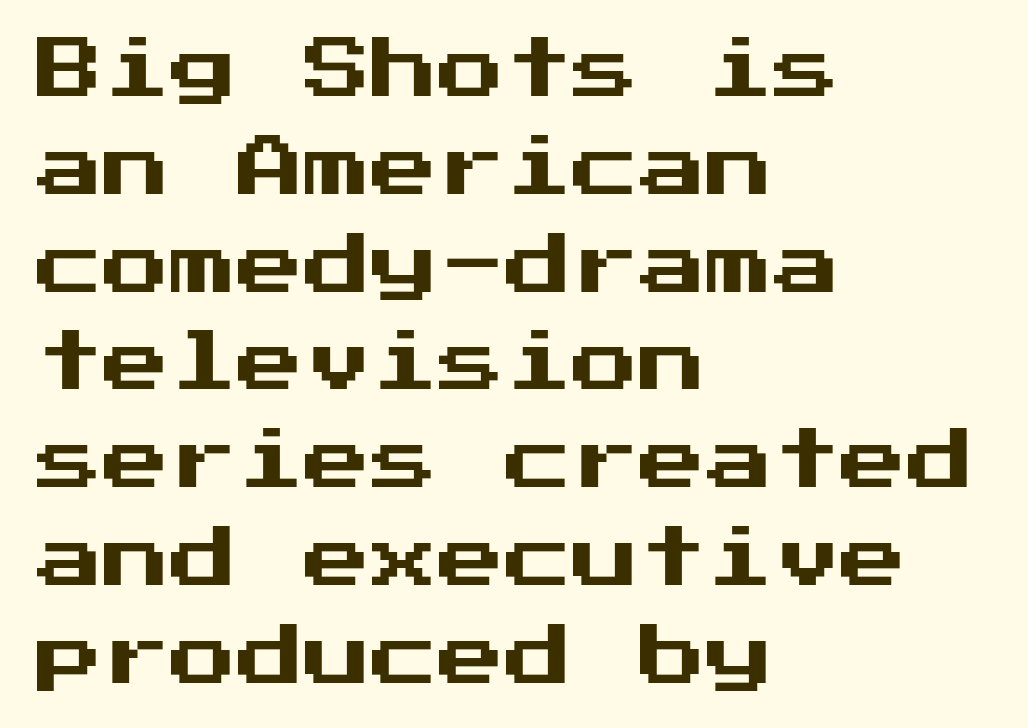
{"serif": "no", "italic": "no", "width": "normal", "stroke_contrast": "medium", "x_height": "medium", "underline": "no", "align": "left", "line_spacing": "normal", "line_spacing_ratio": 1.46, "letter_spacing": "normal", "letter_spacing_em": 0.0, "glyph_px": 67}
